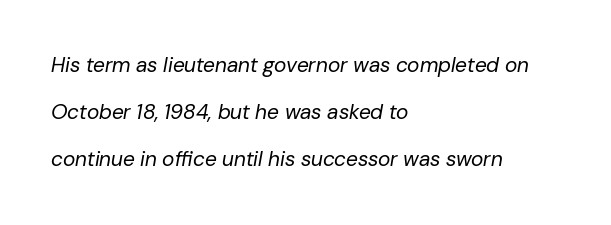
Q: Is the text bold? A: No.
Q: Is the text italic (slanted)? A: Yes, it leans right by about 10 degrees.
Q: Is the text underlined? A: No.
Q: How is the paragraph aligned? A: Left-aligned.
Q: Is the spacing between letters normal or unusually wide? A: Normal.
Q: Is the spacing between lines tight, normal or loose? A: Loose.
